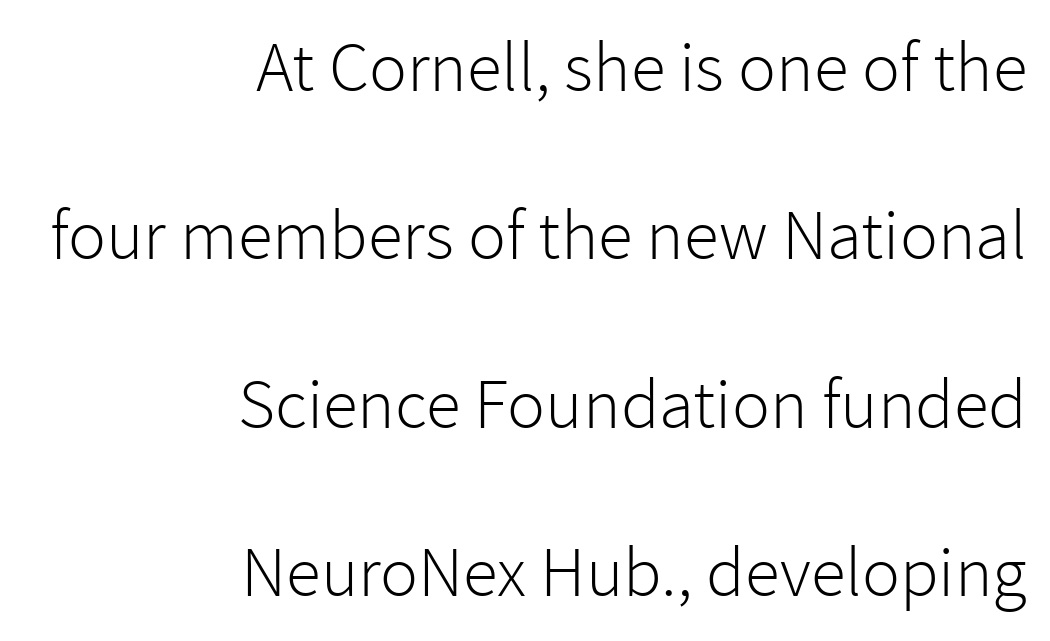
The characters display no serif detailing; their extremities are plain. The space beneath each line is pristine and unruled. Characters follow at the spacing the type designer built in. Every row of glyphs terminates at an identical x-position on the right. Rendered with straight, roman letterforms.
